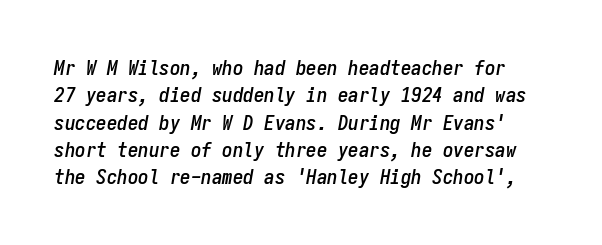
{"italic": "yes", "lean": "right", "slant_degrees": 9, "underline": "no", "line_spacing": "normal", "line_spacing_ratio": 1.3, "letter_spacing": "normal", "letter_spacing_em": 0.0, "glyph_px": 21}
